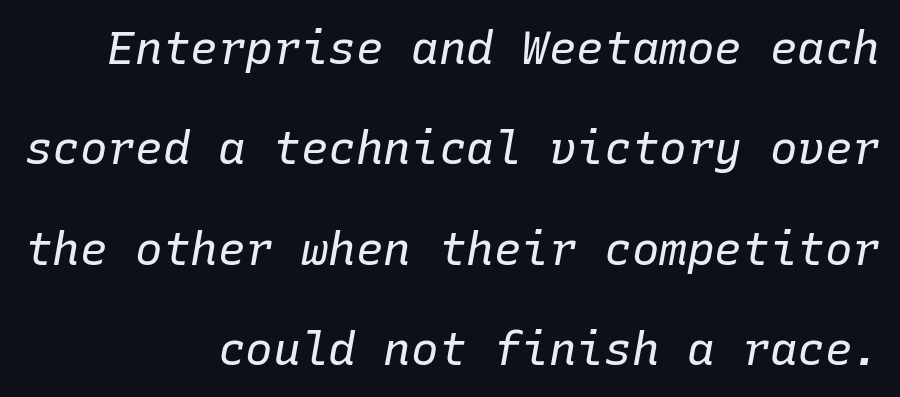
Q: Is the text bold? A: No.
Q: Is the text italic (slanted)? A: Yes, it leans right by about 10 degrees.
Q: Is the text underlined? A: No.
Q: How is the paragraph aligned? A: Right-aligned.
Q: Is the spacing between letters normal or unusually wide? A: Normal.
Q: Is the spacing between lines tight, normal or loose? A: Loose.
Q: Width (condensed, normal, or wide)? A: Normal.
Q: Stroke contrast? A: Low.
Q: x-height? A: Medium.
Q: Monospaced? A: Yes.
